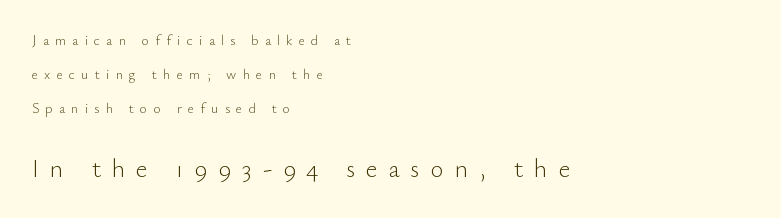
{"italic": "no", "bold": "no", "underline": "no", "align": "left", "line_spacing": "loose", "line_spacing_ratio": 2.43, "letter_spacing": "wide", "letter_spacing_em": 0.44, "larger_block": "second", "size_ratio": 1.79, "glyph_px": 25}
